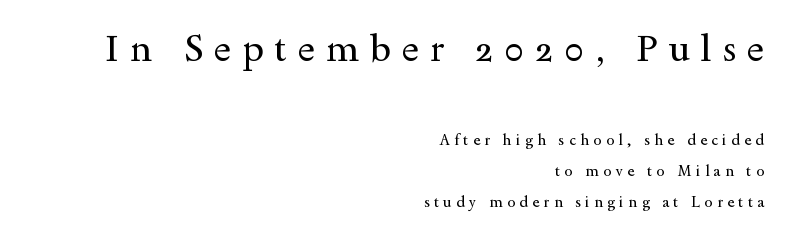
{"serif": "yes", "italic": "no", "bold": "no", "weight": "regular", "width": "wide", "x_height": "small", "monospaced": "no", "underline": "no", "align": "right", "line_spacing": "loose", "line_spacing_ratio": 2.07, "letter_spacing": "wide", "letter_spacing_em": 0.29, "larger_block": "first", "size_ratio": 2.47, "glyph_px": 37}
